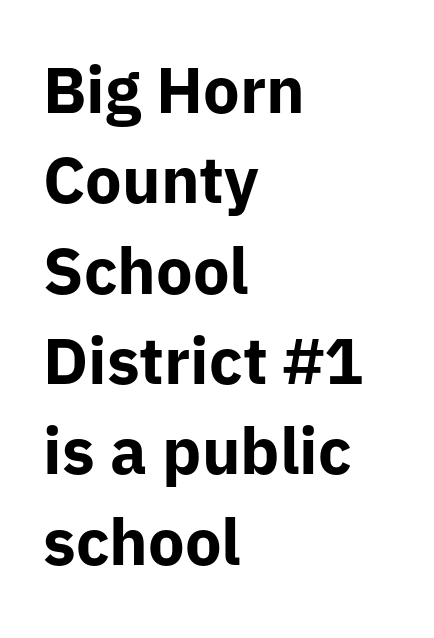
Typesetter's note: full bold, strokes at maximum text heaviness. The typeface chosen for these lines omits serifs. Descender tails drop into unmarked territory. Characters follow at the spacing the type designer built in.
